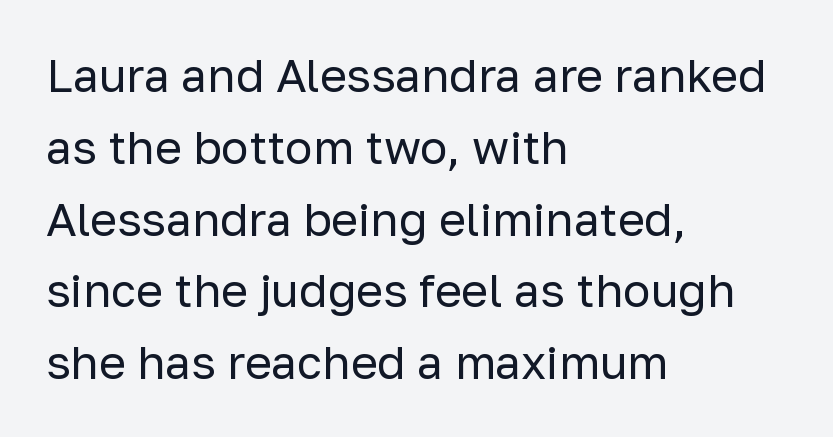
Q: Is the text bold? A: No.
Q: Is the text italic (slanted)? A: No, it is upright.
Q: Is the typeface a serif or a sans-serif typeface? A: Sans-serif.
Q: Is the text underlined? A: No.
Q: How is the paragraph aligned? A: Left-aligned.
Q: Is the spacing between letters normal or unusually wide? A: Normal.
Q: Is the spacing between lines tight, normal or loose? A: Normal.
Q: Width (condensed, normal, or wide)? A: Normal.
Q: Stroke contrast? A: Low.
Q: x-height? A: Medium.
Q: Monospaced? A: No.
